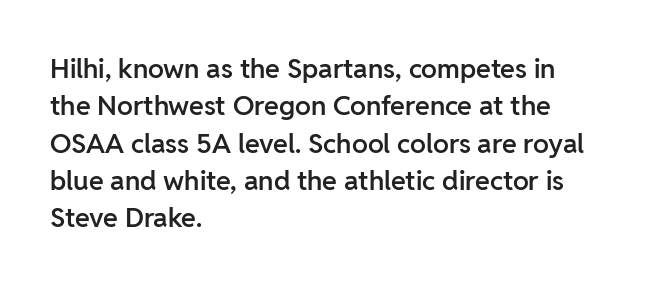
Rendered with straight, roman letterforms. This is moderately heavy type, rendered in semibold. Unmarked baselines from the first word to the last. If you measured baseline to baseline, you'd find a middling distance. Each word holds together tightly as a unit, with standard inter-letter gaps. Teacher's note: observe the even left margin — that is flush-left alignment.
